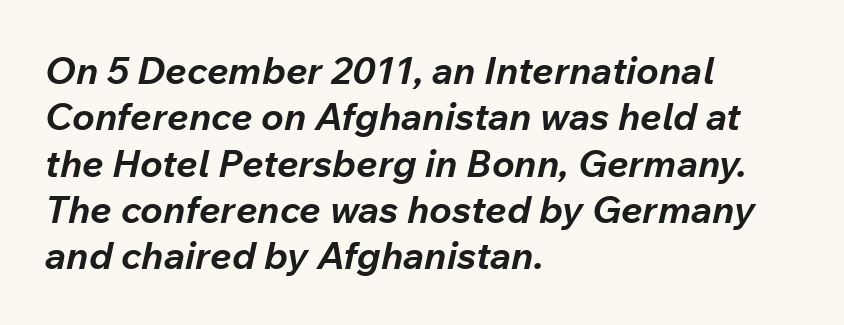
Q: Is the text bold? A: Yes.
Q: Is the text italic (slanted)? A: Yes, it leans right by about 12 degrees.
Q: Is the text underlined? A: No.
Q: How is the paragraph aligned? A: Left-aligned.
Q: Is the spacing between letters normal or unusually wide? A: Normal.
Q: Width (condensed, normal, or wide)? A: Normal.
Q: Stroke contrast? A: Low.
Q: x-height? A: Medium.
Q: Monospaced? A: No.
